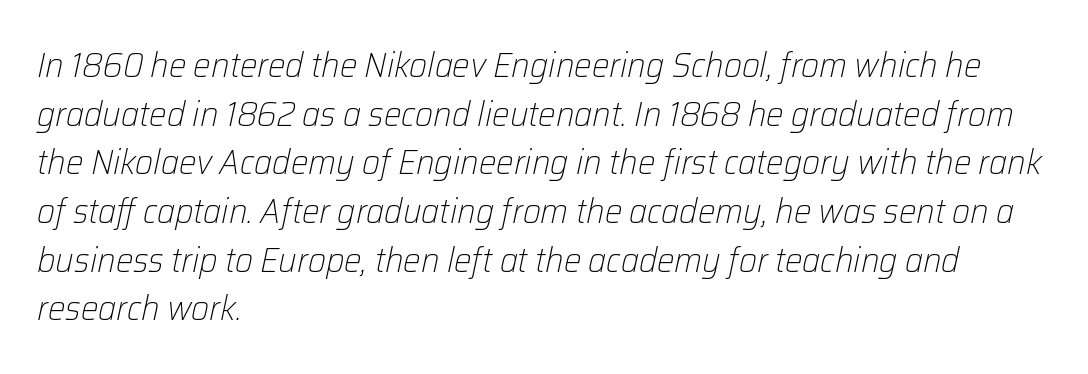
Default kerning and tracking; the words read as compact shapes. Summary of vertical rhythm: regular, with standard interline spacing. Looking at the ascenders, they clearly lean. Descenders are the only things crossing below the line. These lines are rendered in a variable-pitch font. Is the block centered? No — it sits flush against the left margin.
